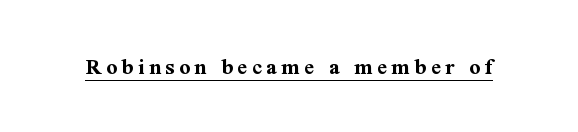
The string is rendered with underlining switched on. The face used here has the dense, thick strokes of a bold. This is roman type, the default non-slanted kind.
